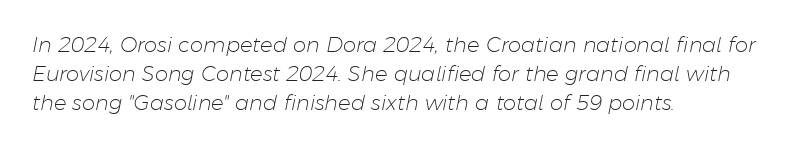
Q: Is the text bold? A: No.
Q: Is the text italic (slanted)? A: Yes, it leans right by about 11 degrees.
Q: Is the text underlined? A: No.
Q: How is the paragraph aligned? A: Left-aligned.
Q: Is the spacing between letters normal or unusually wide? A: Normal.
Q: Is the spacing between lines tight, normal or loose? A: Normal.
